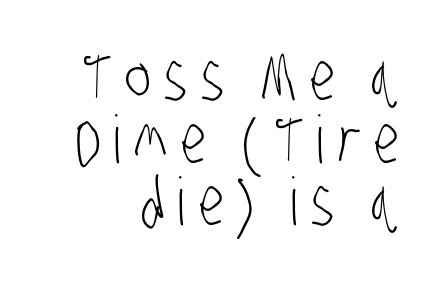
{"serif": "no", "bold": "no", "weight": "light", "width": "condensed", "stroke_contrast": "low", "x_height": "large", "monospaced": "no", "underline": "no", "align": "right", "line_spacing": "tight", "line_spacing_ratio": 0.95, "letter_spacing": "wide", "letter_spacing_em": 0.2, "glyph_px": 66}
